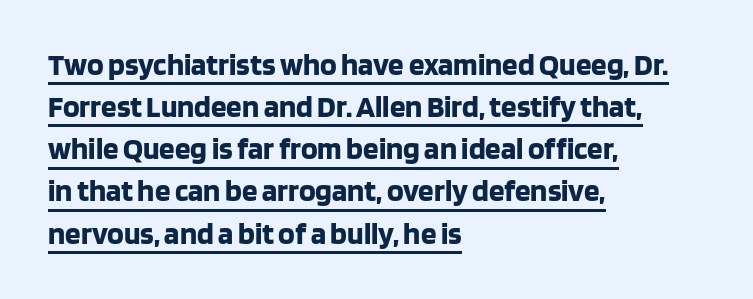
The image shows 31 px bold sans-serif type, upright; set left-aligned, normal line spacing (1.36x), normal letter spacing, underlined; low stroke contrast and a large x-height.
